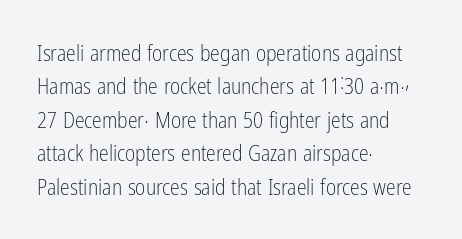
Q: Is the text bold? A: No.
Q: Is the text italic (slanted)? A: No, it is upright.
Q: Is the text underlined? A: No.
Q: How is the paragraph aligned? A: Left-aligned.
Q: Is the spacing between letters normal or unusually wide? A: Normal.
Q: Is the spacing between lines tight, normal or loose? A: Normal.
